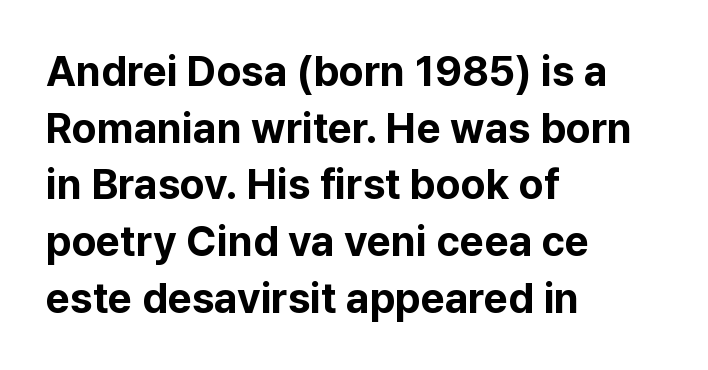
Q: Is the text bold? A: Yes.
Q: Is the text italic (slanted)? A: No, it is upright.
Q: Is the typeface a serif or a sans-serif typeface? A: Sans-serif.
Q: Is the text underlined? A: No.
Q: How is the paragraph aligned? A: Left-aligned.
Q: Is the spacing between letters normal or unusually wide? A: Normal.
Q: Is the spacing between lines tight, normal or loose? A: Normal.
Q: Width (condensed, normal, or wide)? A: Normal.
Q: Stroke contrast? A: Low.
Q: x-height? A: Medium.
Q: Monospaced? A: No.
